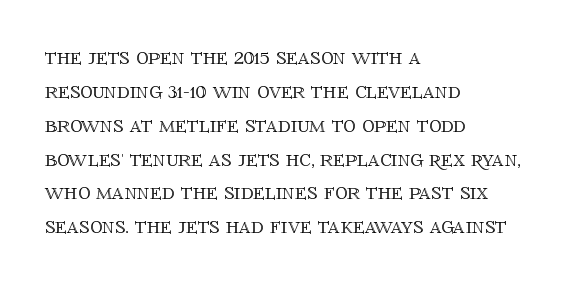
The image shows 24 px text type, upright; set left-aligned, normal line spacing (1.41x), normal letter spacing, not underlined.
